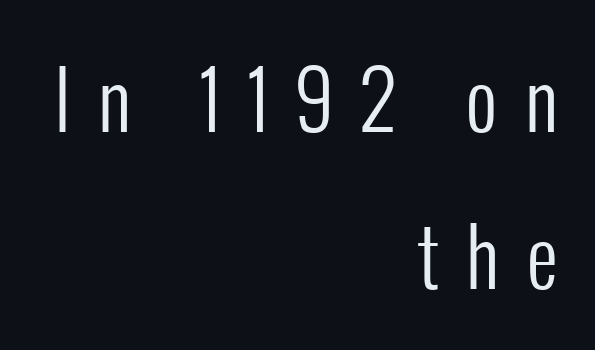
The image shows 79 px regular-weight, condensed sans-serif type, upright; set right-aligned, loose line spacing (1.99x), unusually wide letter spacing (+0.34 em), not underlined; low stroke contrast and a medium x-height.
